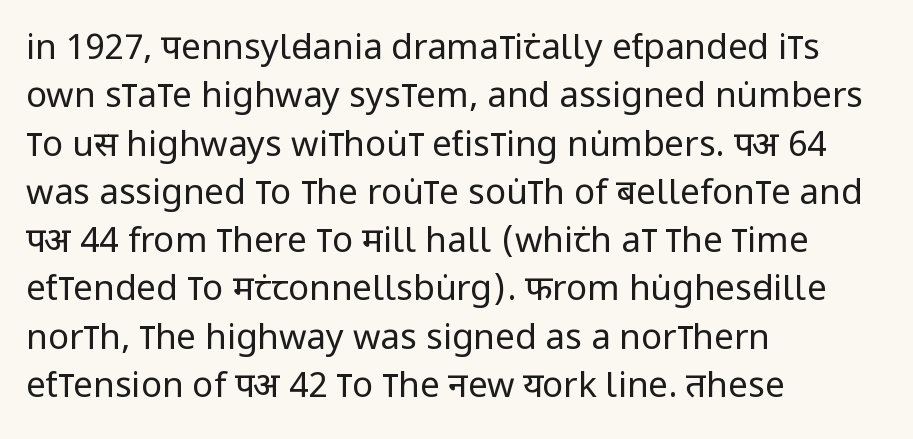
Q: Is the text bold? A: No.
Q: Is the text italic (slanted)? A: No, it is upright.
Q: Is the typeface a serif or a sans-serif typeface? A: Sans-serif.
Q: Is the text underlined? A: No.
Q: How is the paragraph aligned? A: Left-aligned.
Q: Is the spacing between letters normal or unusually wide? A: Normal.
Q: Is the spacing between lines tight, normal or loose? A: Normal.
Q: Width (condensed, normal, or wide)? A: Condensed.
Q: Stroke contrast? A: Low.
Q: x-height? A: Large.
Q: Monospaced? A: No.
